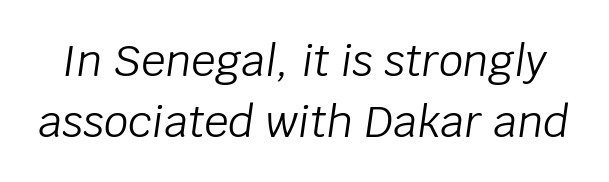
Q: Is the text bold? A: No.
Q: Is the text italic (slanted)? A: Yes, it leans right by about 8 degrees.
Q: Is the text underlined? A: No.
Q: Is the spacing between letters normal or unusually wide? A: Normal.
Q: Is the spacing between lines tight, normal or loose? A: Normal.
Q: Width (condensed, normal, or wide)? A: Normal.
Q: Stroke contrast? A: Low.
Q: x-height? A: Large.
Q: Monospaced? A: No.
